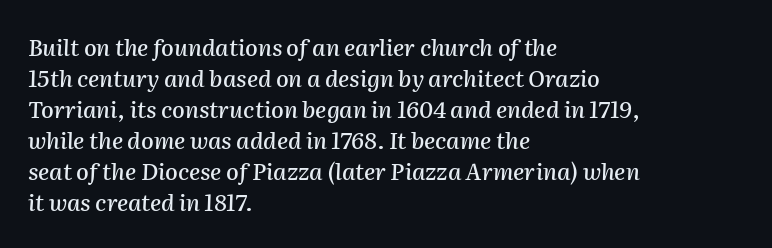
{"italic": "yes", "lean": "right", "slant_degrees": 2, "underline": "no", "align": "left", "line_spacing": "normal", "line_spacing_ratio": 1.35, "letter_spacing": "normal", "letter_spacing_em": 0.0, "glyph_px": 23}
